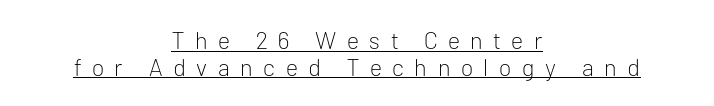
Q: Is the text bold? A: No.
Q: Is the text italic (slanted)? A: No, it is upright.
Q: Is the text underlined? A: Yes.
Q: How is the paragraph aligned? A: Centered.
Q: Is the spacing between letters normal or unusually wide? A: Unusually wide.
Q: Is the spacing between lines tight, normal or loose? A: Tight.
